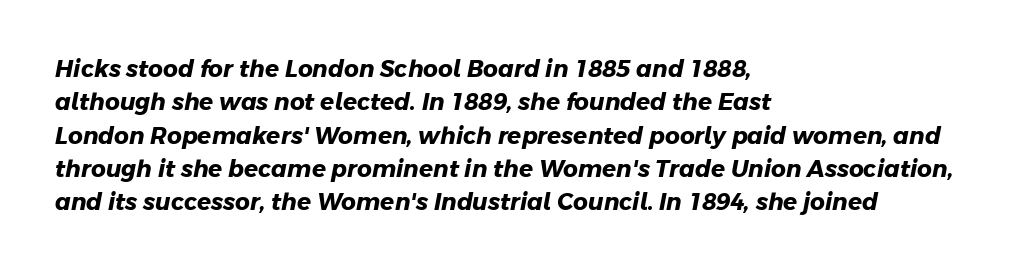
The image shows 23 px bold type; set left-aligned, normal line spacing (1.45x), normal letter spacing, not underlined.
